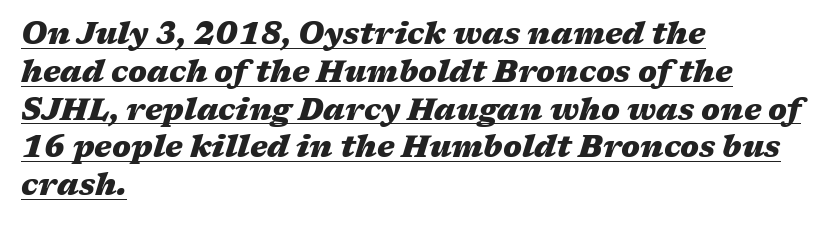
{"italic": "yes", "lean": "right", "slant_degrees": 17, "bold": "yes", "weight": "heavy", "width": "wide", "stroke_contrast": "medium", "x_height": "medium", "monospaced": "no", "underline": "yes", "align": "left", "line_spacing": "normal", "line_spacing_ratio": 1.26, "letter_spacing": "normal", "letter_spacing_em": 0.0, "glyph_px": 30}
